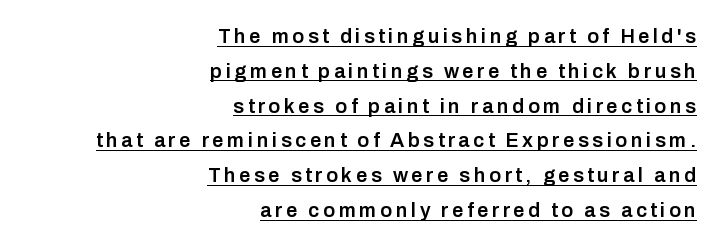
Q: Is the text bold? A: Semi-bold.
Q: Is the text italic (slanted)? A: No, it is upright.
Q: Is the text underlined? A: Yes.
Q: How is the paragraph aligned? A: Right-aligned.
